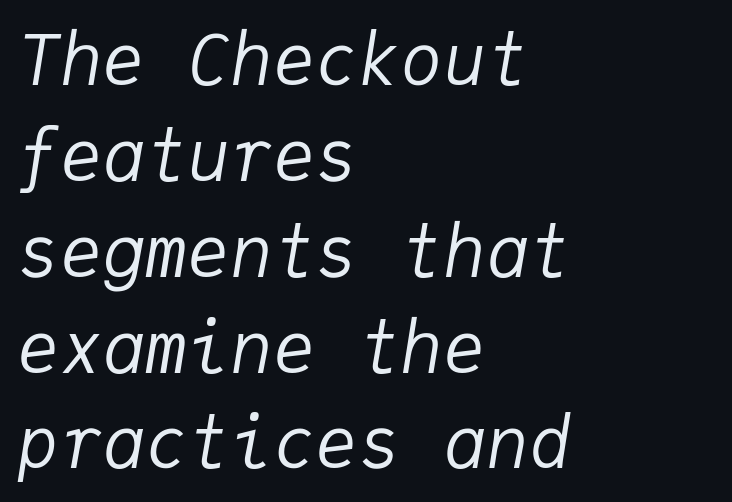
Visually the block forms a straight wall on the left and a jagged coastline on the right. Reading down the column, the eye jumps a familiar distance to each next line. Spacing verdict: monospaced, one width for all characters. The specimen omits any rule beneath the text block's lines. Short note: letters normally spaced. Quick note: italic.
